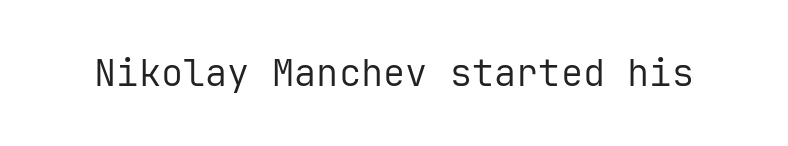
Think standard paragraph weight, or any step lighter than that. The specimen reads as upright at a glance. Monospaced: the letters line up in strict vertical columns. In terms of letterspacing, this is plain default setting. This rendering employs a face without finishing strokes, i.e., a sans-serif. Quick note: underline off.
